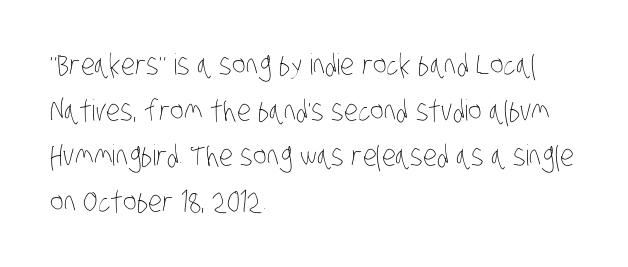
Q: Is the text bold? A: No.
Q: Is the text underlined? A: No.
Q: How is the paragraph aligned? A: Left-aligned.
Q: Is the spacing between letters normal or unusually wide? A: Normal.
Q: Is the spacing between lines tight, normal or loose? A: Normal.
Q: Width (condensed, normal, or wide)? A: Condensed.
Q: Stroke contrast? A: Low.
Q: x-height? A: Large.
Q: Monospaced? A: No.
